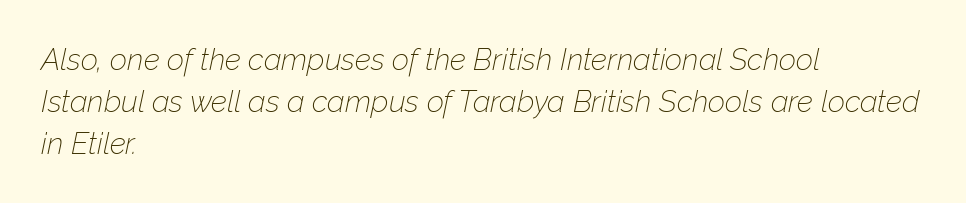
The image shows 30 px thin type, italic (leaning right); set left-aligned, normal line spacing (1.4x), normal letter spacing, not underlined; low stroke contrast and a medium x-height.
